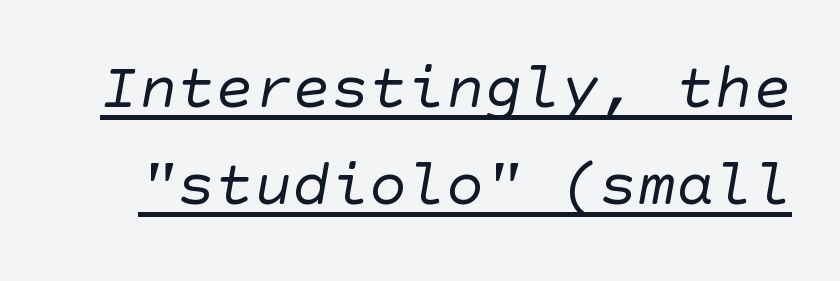
Q: Is the text bold? A: No.
Q: Is the typeface a serif or a sans-serif typeface? A: Sans-serif.
Q: Is the text underlined? A: Yes.
Q: Is the spacing between letters normal or unusually wide? A: Normal.
Q: Is the spacing between lines tight, normal or loose? A: Normal.
Q: Width (condensed, normal, or wide)? A: Normal.
Q: Stroke contrast? A: Low.
Q: x-height? A: Large.
